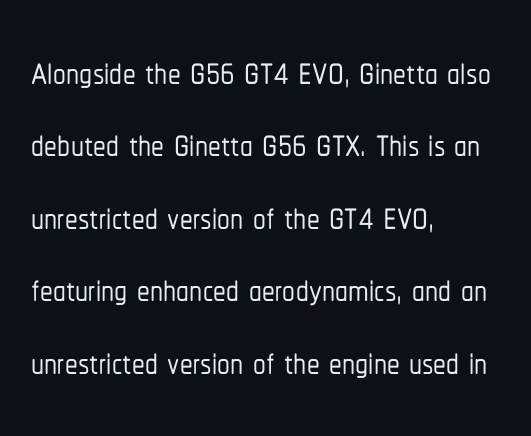
Q: Is the text italic (slanted)? A: No, it is upright.
Q: Is the typeface a serif or a sans-serif typeface? A: Sans-serif.
Q: Is the text underlined? A: No.
Q: How is the paragraph aligned? A: Left-aligned.
Q: Is the spacing between letters normal or unusually wide? A: Normal.
Q: Is the spacing between lines tight, normal or loose? A: Normal.
Q: Width (condensed, normal, or wide)? A: Condensed.
Q: Stroke contrast? A: Low.
Q: x-height? A: Medium.
Q: Monospaced? A: No.
